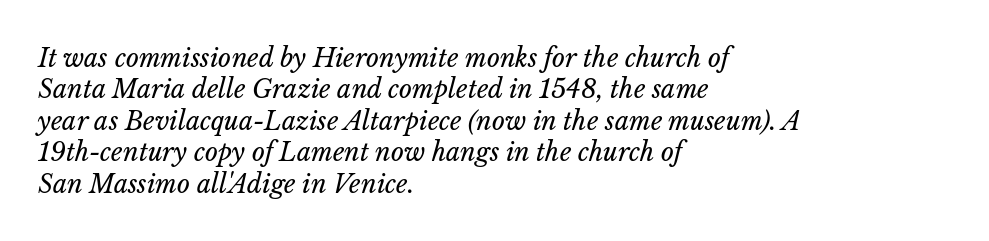
{"italic": "yes", "lean": "right", "slant_degrees": 14, "bold": "no", "underline": "no", "align": "left", "line_spacing": "normal", "line_spacing_ratio": 1.26, "letter_spacing": "normal", "letter_spacing_em": 0.0, "glyph_px": 25}
